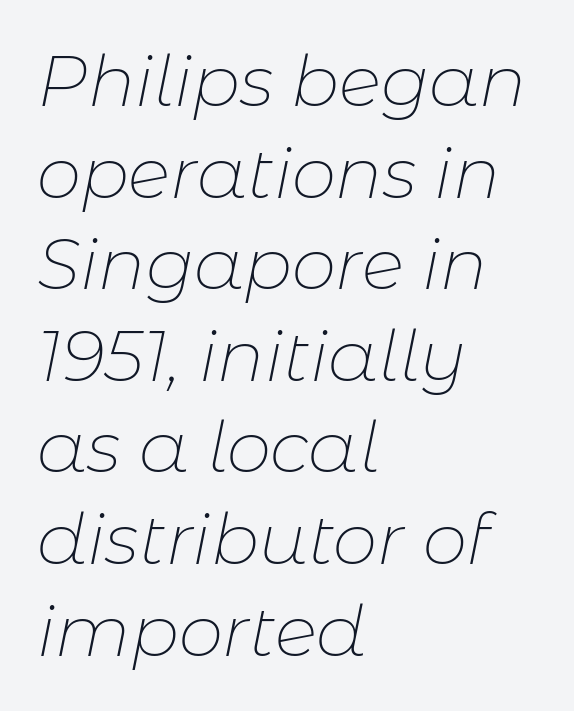
Q: Is the text bold? A: No.
Q: Is the text italic (slanted)? A: Yes, it leans right by about 11 degrees.
Q: Is the text underlined? A: No.
Q: How is the paragraph aligned? A: Left-aligned.
Q: Is the spacing between letters normal or unusually wide? A: Normal.
Q: Is the spacing between lines tight, normal or loose? A: Normal.
Q: Width (condensed, normal, or wide)? A: Normal.
Q: Stroke contrast? A: Low.
Q: x-height? A: Medium.
Q: Monospaced? A: No.
